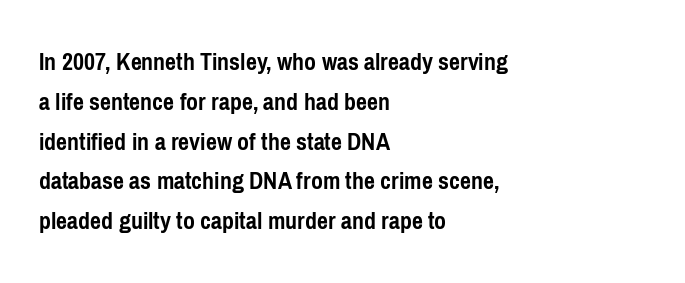
The image shows 26 px bold type, upright; set left-aligned, normal line spacing (1.53x), normal letter spacing, not underlined.
